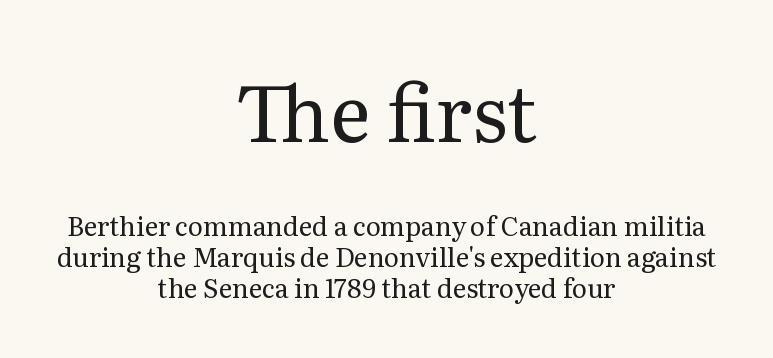
{"serif": "yes", "italic": "no", "bold": "no", "weight": "regular", "width": "normal", "stroke_contrast": "medium", "x_height": "medium", "monospaced": "no", "underline": "no", "align": "center", "line_spacing_ratio": 1.19, "letter_spacing": "normal", "letter_spacing_em": 0.0, "larger_block": "first", "size_ratio": 3.0, "glyph_px": 78}
